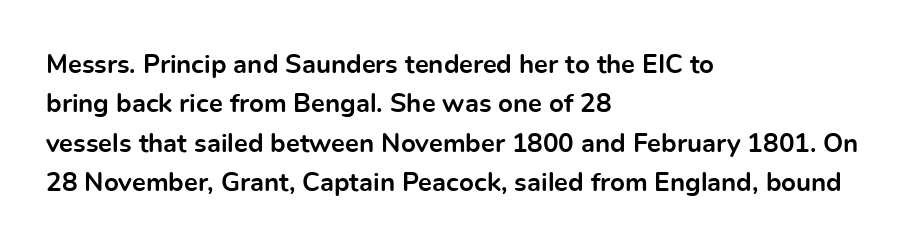
The image shows 26 px bold type, upright; set left-aligned, normal line spacing (1.51x), normal letter spacing, not underlined.
